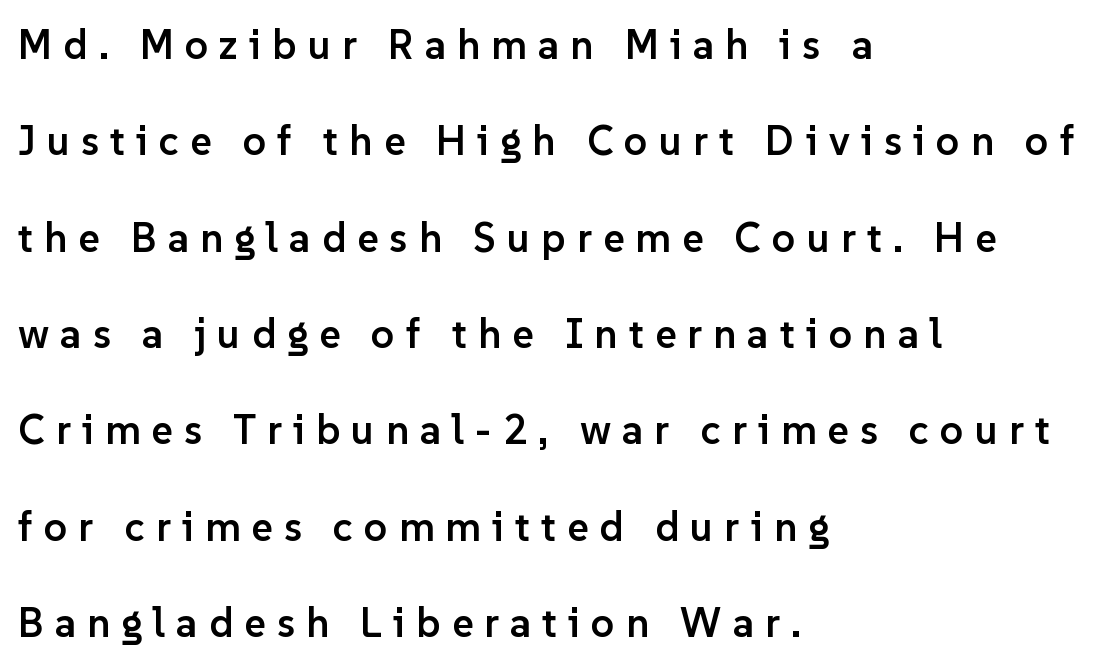
Q: Is the text bold? A: Semi-bold.
Q: Is the text italic (slanted)? A: No, it is upright.
Q: Is the typeface a serif or a sans-serif typeface? A: Sans-serif.
Q: Is the text underlined? A: No.
Q: How is the paragraph aligned? A: Left-aligned.
Q: Is the spacing between letters normal or unusually wide? A: Unusually wide.
Q: Is the spacing between lines tight, normal or loose? A: Loose.
Q: Width (condensed, normal, or wide)? A: Normal.
Q: Stroke contrast? A: Low.
Q: x-height? A: Medium.
Q: Monospaced? A: No.
